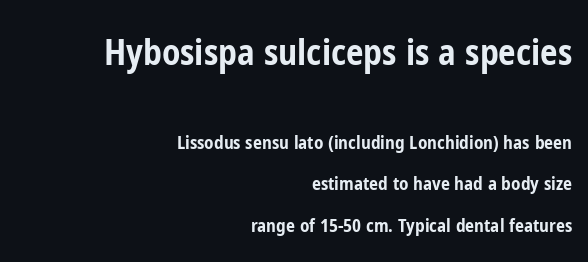
Q: Is the text bold? A: Yes.
Q: Is the text italic (slanted)? A: No, it is upright.
Q: Is the typeface a serif or a sans-serif typeface? A: Sans-serif.
Q: Is the text underlined? A: No.
Q: How is the paragraph aligned? A: Right-aligned.
Q: Is the spacing between letters normal or unusually wide? A: Normal.
Q: Is the spacing between lines tight, normal or loose? A: Loose.
Q: Which block of text is set in a larger size, the first (top) or the second (bottom)? A: The first (top) one.
Q: Width (condensed, normal, or wide)? A: Condensed.
Q: Stroke contrast? A: Low.
Q: x-height? A: Medium.
Q: Monospaced? A: No.
